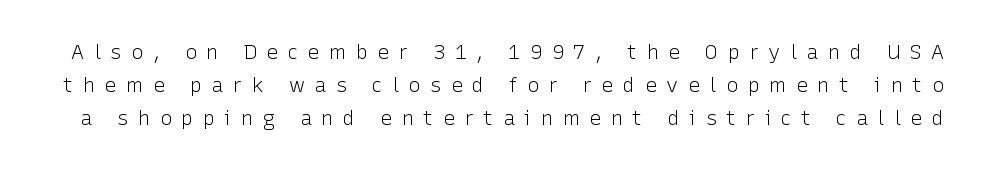
Q: Is the text bold? A: No.
Q: Is the text italic (slanted)? A: No, it is upright.
Q: Is the text underlined? A: No.
Q: Is the spacing between letters normal or unusually wide? A: Unusually wide.
Q: Is the spacing between lines tight, normal or loose? A: Normal.
